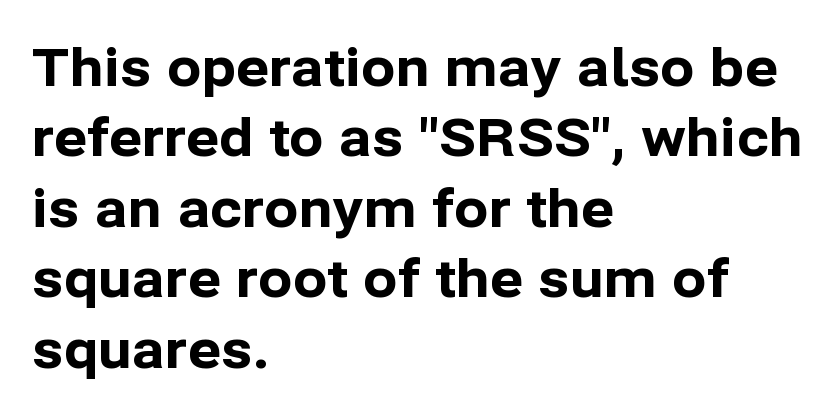
The image shows 51 px bold sans-serif type, upright; set left-aligned, normal line spacing (1.38x), normal letter spacing, not underlined; low stroke contrast and a medium x-height.
